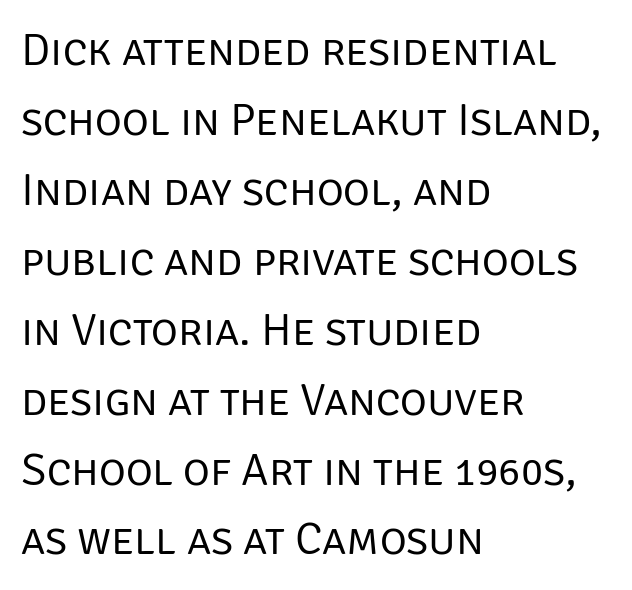
{"serif": "no", "italic": "no", "bold": "no", "weight": "regular", "width": "normal", "stroke_contrast": "low", "x_height": "large", "monospaced": "no", "underline": "no", "align": "left", "line_spacing": "normal", "line_spacing_ratio": 1.52, "letter_spacing": "normal", "letter_spacing_em": 0.0, "glyph_px": 46}
